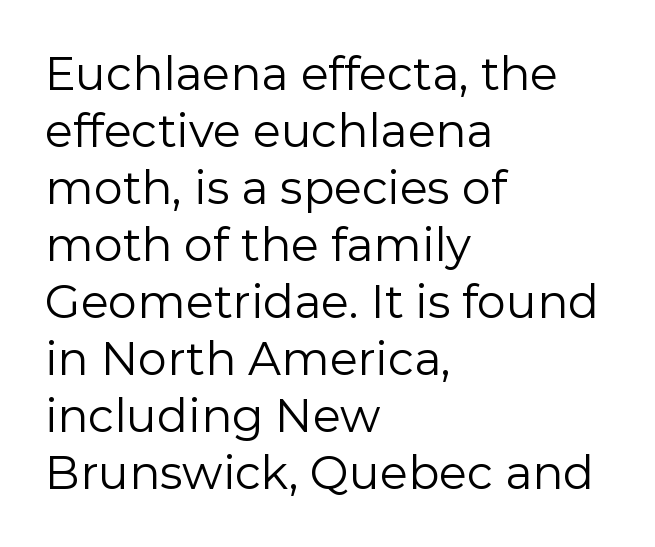
The image shows 46 px regular-weight sans-serif type, upright; set left-aligned, line spacing 1.24x, normal letter spacing, not underlined; low stroke contrast and a medium x-height.
